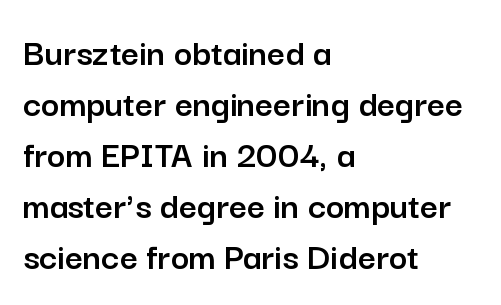
The image shows 39 px sans-serif type, upright; set left-aligned, normal line spacing (1.31x), normal letter spacing, not underlined; low stroke contrast and a medium x-height.
